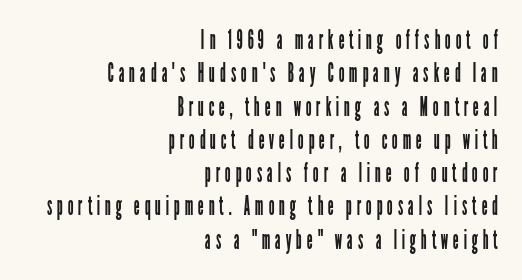
Q: Is the text bold? A: No.
Q: Is the text italic (slanted)? A: No, it is upright.
Q: Is the text underlined? A: No.
Q: How is the paragraph aligned? A: Right-aligned.
Q: Is the spacing between lines tight, normal or loose? A: Normal.
